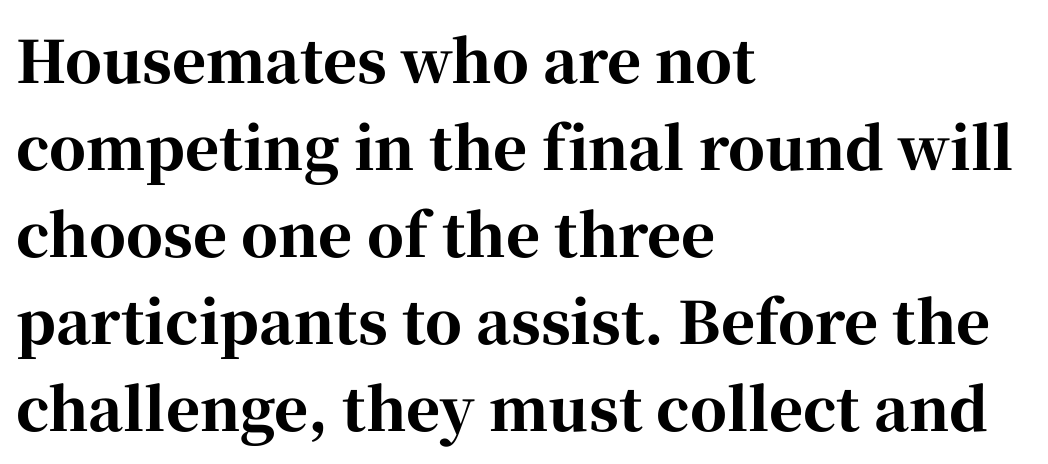
The image shows 58 px bold serif type, upright; set left-aligned, normal line spacing (1.5x), normal letter spacing, not underlined; high stroke contrast and a medium x-height.
